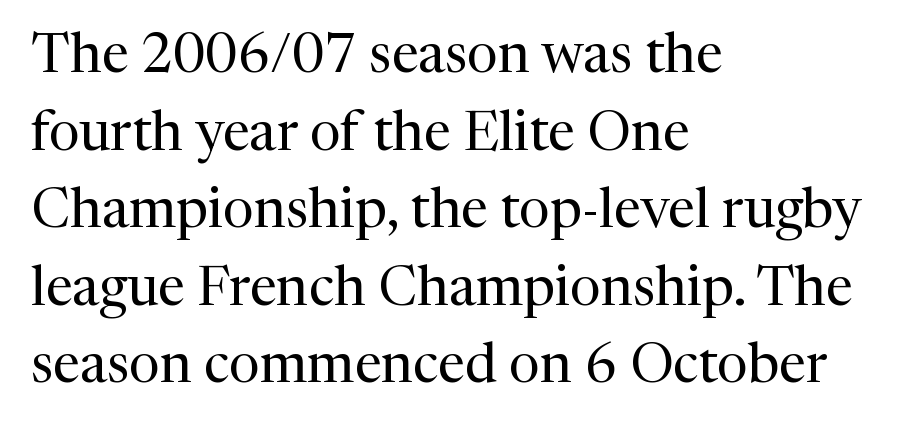
Q: Is the text bold? A: No.
Q: Is the text italic (slanted)? A: No, it is upright.
Q: Is the typeface a serif or a sans-serif typeface? A: Serif.
Q: Is the text underlined? A: No.
Q: How is the paragraph aligned? A: Left-aligned.
Q: Is the spacing between letters normal or unusually wide? A: Normal.
Q: Is the spacing between lines tight, normal or loose? A: Normal.
Q: Width (condensed, normal, or wide)? A: Normal.
Q: Stroke contrast? A: Medium.
Q: x-height? A: Medium.
Q: Monospaced? A: No.
